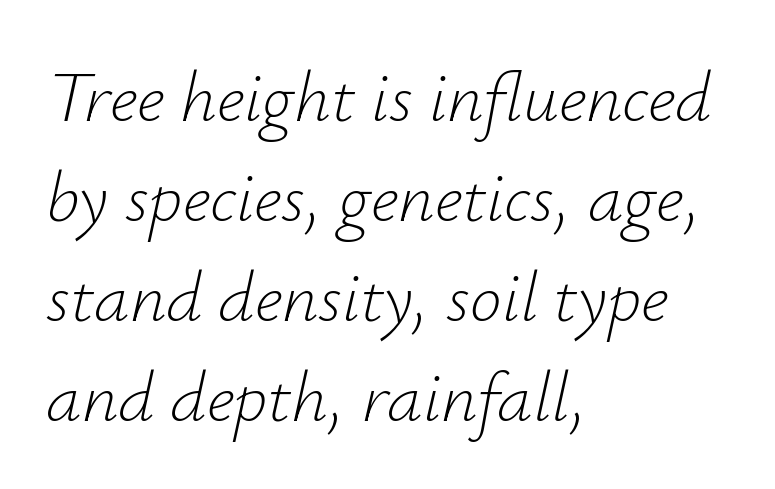
Each row of text sits above clean, open space. Emphasis-style slanted type is in use. Think of a printed novel: that variable character pitch is what you see here. Line starts are locked; line ends wander. Compared with typical paragraphs, the rows here are spaced about the same.
